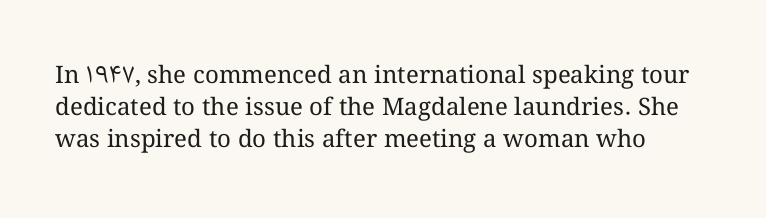
{"italic": "no", "bold": "no", "underline": "no", "line_spacing": "normal", "line_spacing_ratio": 1.34, "letter_spacing": "normal", "letter_spacing_em": 0.0, "glyph_px": 24}
